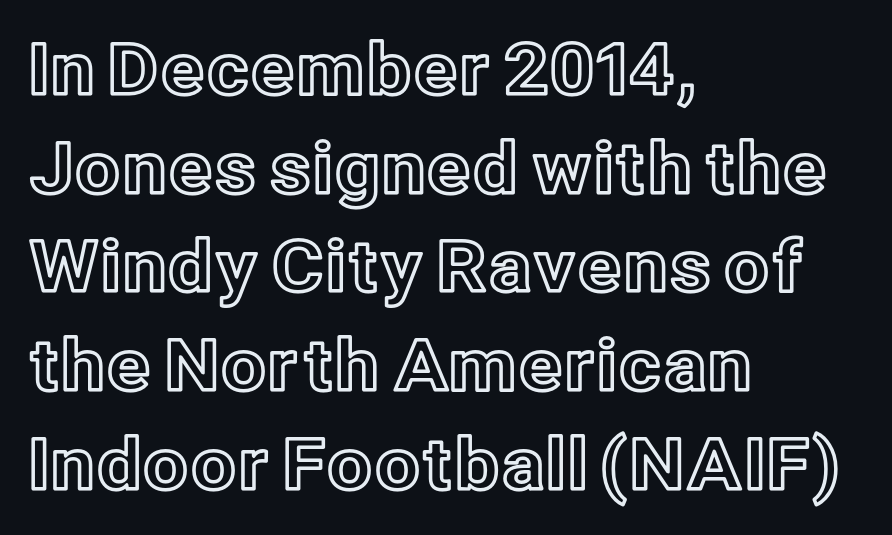
{"italic": "no", "width": "normal", "x_height": "medium", "monospaced": "no", "underline": "no", "align": "left", "line_spacing": "normal", "line_spacing_ratio": 1.39, "letter_spacing": "normal", "letter_spacing_em": 0.0, "glyph_px": 71}
